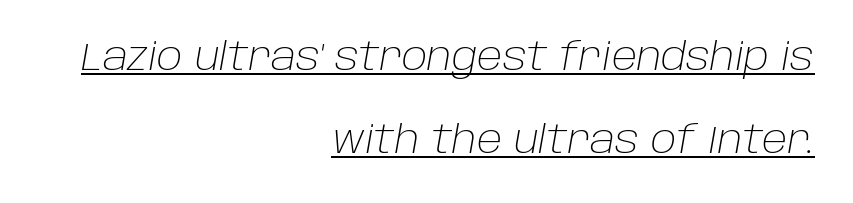
The rendering keeps characters at their native spacing. A student would call this right alignment; a typographer would say flush right, rag left. The text carries the slant typical of an italic or oblique font. Notice the wide empty band between every row — that's loose leading. Nothing heavy about these letters — not bold at all.
